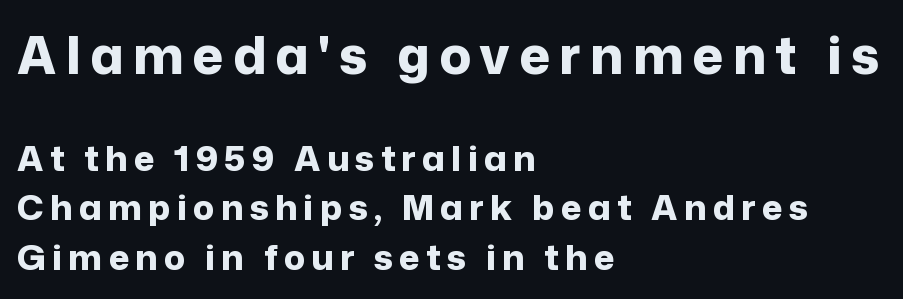
Q: Is the text bold? A: Yes.
Q: Is the text italic (slanted)? A: No, it is upright.
Q: Is the typeface a serif or a sans-serif typeface? A: Sans-serif.
Q: Is the text underlined? A: No.
Q: How is the paragraph aligned? A: Left-aligned.
Q: Is the spacing between lines tight, normal or loose? A: Normal.
Q: Which block of text is set in a larger size, the first (top) or the second (bottom)? A: The first (top) one.
Q: Width (condensed, normal, or wide)? A: Normal.
Q: Stroke contrast? A: Low.
Q: x-height? A: Medium.
Q: Monospaced? A: No.
